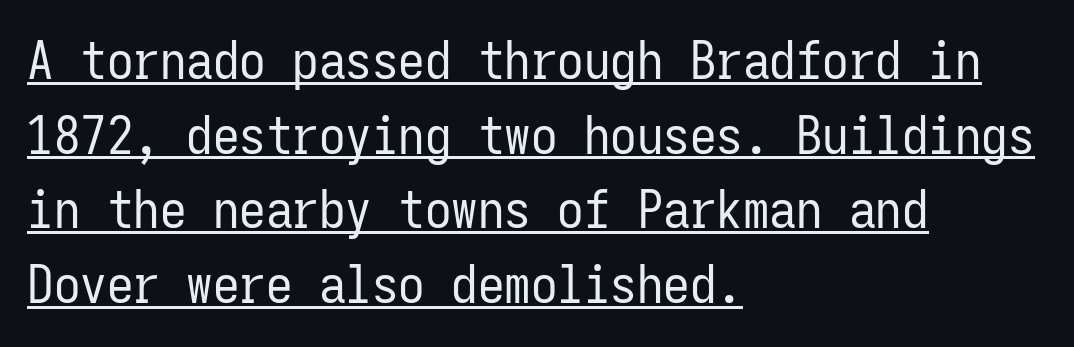
{"serif": "no", "italic": "no", "bold": "no", "weight": "regular", "width": "condensed", "stroke_contrast": "low", "x_height": "medium", "monospaced": "yes", "underline": "yes", "align": "left", "line_spacing": "normal", "line_spacing_ratio": 1.41, "letter_spacing": "normal", "letter_spacing_em": 0.0, "glyph_px": 53}
